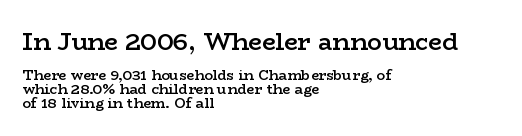
{"italic": "no", "bold": "semi", "underline": "no", "align": "left", "line_spacing": "tight", "line_spacing_ratio": 0.97, "letter_spacing": "normal", "letter_spacing_em": 0.0, "larger_block": "first", "size_ratio": 1.71, "glyph_px": 24}
